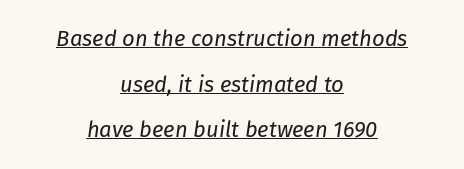
Q: Is the text bold? A: No.
Q: Is the text italic (slanted)? A: Yes, it leans right by about 8 degrees.
Q: Is the text underlined? A: Yes.
Q: How is the paragraph aligned? A: Centered.
Q: Is the spacing between letters normal or unusually wide? A: Normal.
Q: Is the spacing between lines tight, normal or loose? A: Loose.
